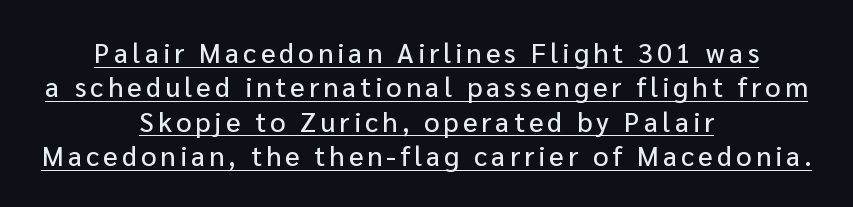
The image shows 27 px text type, upright; set centered, normal line spacing (1.27x), underlined.
